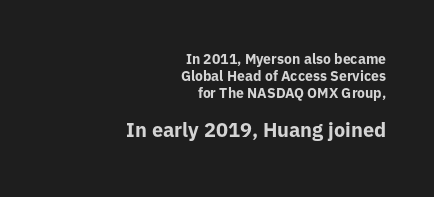
The image shows 20 px bold type, upright; set right-aligned, line spacing 1.2x, normal letter spacing, not underlined; the second (bottom) block is 1.43x larger.
